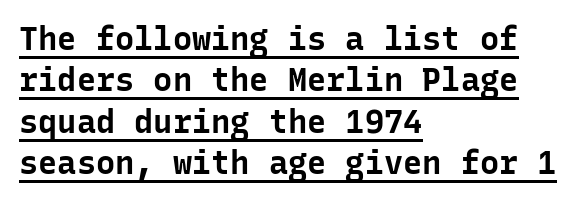
The image shows 32 px bold sans-serif type, upright, monospaced; set left-aligned, normal line spacing (1.29x), normal letter spacing, underlined; low stroke contrast and a medium x-height.
